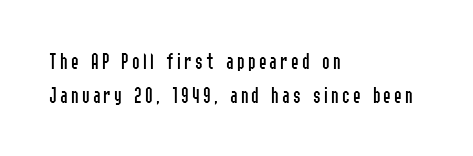
The image shows 23 px text type, upright; set left-aligned, normal line spacing (1.46x), not underlined.
